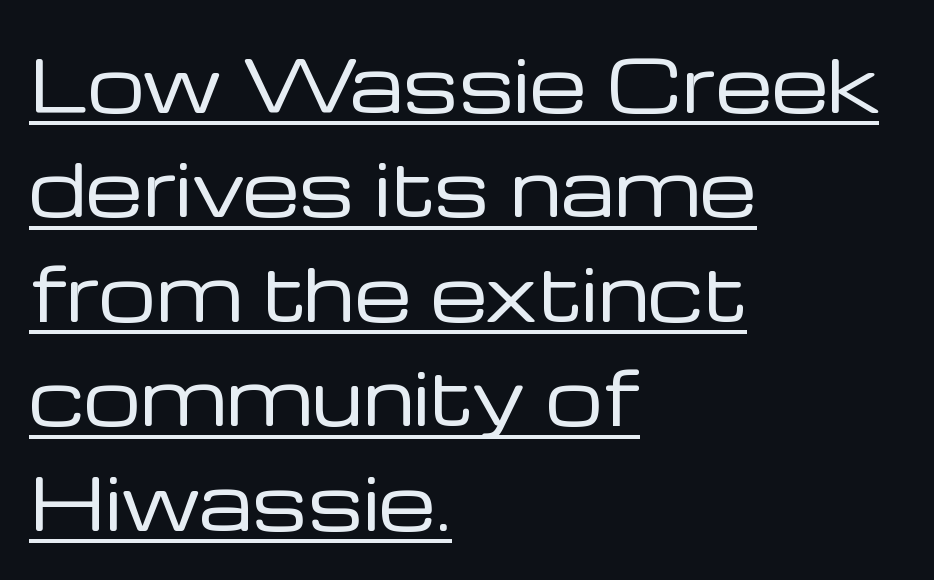
{"serif": "no", "italic": "no", "bold": "no", "weight": "regular", "width": "normal", "stroke_contrast": "low", "x_height": "medium", "monospaced": "no", "underline": "yes", "align": "left", "line_spacing": "normal", "line_spacing_ratio": 1.45, "letter_spacing": "normal", "letter_spacing_em": 0.0, "glyph_px": 72}
